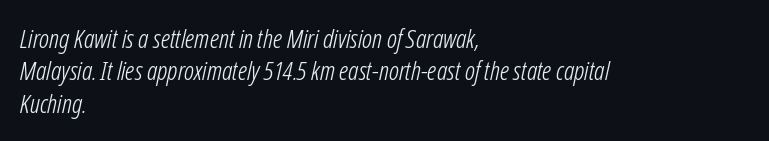
Tracking here is standard; glyphs follow each other at the usual distance. The passage shown is not bold in any degree. Interline gaps are of average width in this sample. It's the slanting kind of type. The lines in this sample share a left origin and differ only in where they stop. The foot of each line stays bare and open.
